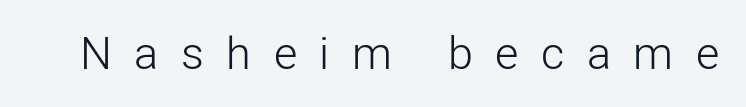
Q: Is the text bold? A: No.
Q: Is the text italic (slanted)? A: No, it is upright.
Q: Is the typeface a serif or a sans-serif typeface? A: Sans-serif.
Q: Is the text underlined? A: No.
Q: Is the spacing between letters normal or unusually wide? A: Unusually wide.
Q: Width (condensed, normal, or wide)? A: Normal.
Q: Stroke contrast? A: Low.
Q: x-height? A: Medium.
Q: Monospaced? A: No.
